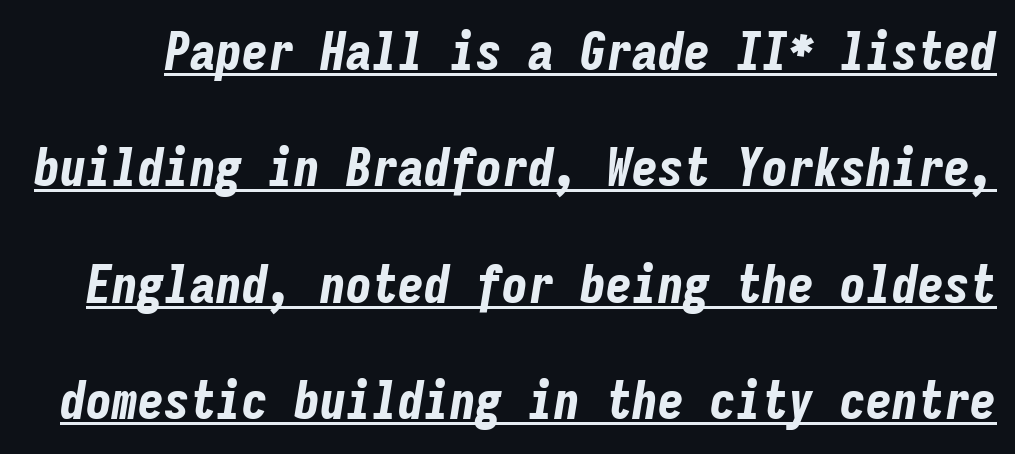
Q: Is the text bold? A: Yes.
Q: Is the text italic (slanted)? A: Yes, it leans right by about 9 degrees.
Q: Is the text underlined? A: Yes.
Q: Is the spacing between letters normal or unusually wide? A: Normal.
Q: Is the spacing between lines tight, normal or loose? A: Loose.
Q: Width (condensed, normal, or wide)? A: Condensed.
Q: Stroke contrast? A: Low.
Q: x-height? A: Medium.
Q: Monospaced? A: Yes.
